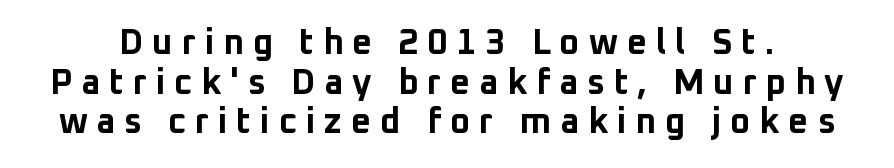
The image shows 35 px bold sans-serif type, upright; set tight line spacing (1.13x), unusually wide letter spacing (+0.25 em), not underlined; low stroke contrast and a medium x-height.
